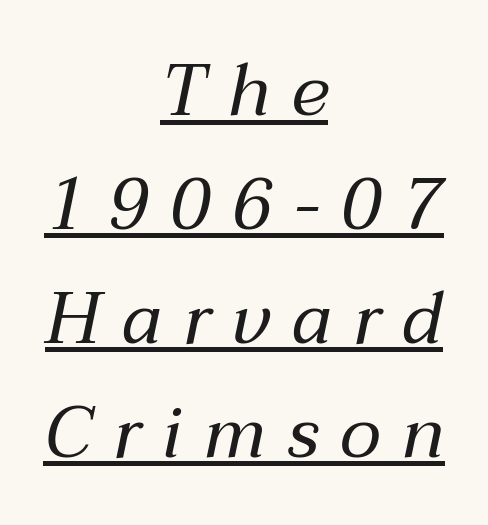
Q: Is the text bold? A: No.
Q: Is the text italic (slanted)? A: Yes, it leans right by about 12 degrees.
Q: Is the text underlined? A: Yes.
Q: How is the paragraph aligned? A: Centered.
Q: Is the spacing between letters normal or unusually wide? A: Unusually wide.
Q: Is the spacing between lines tight, normal or loose? A: Normal.
Q: Width (condensed, normal, or wide)? A: Normal.
Q: Stroke contrast? A: Medium.
Q: x-height? A: Medium.
Q: Monospaced? A: No.
